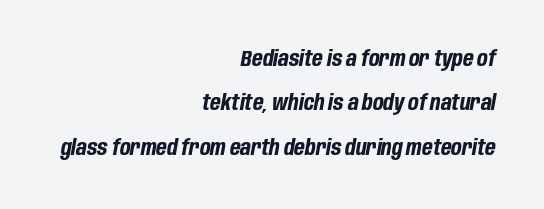
A flush-right, rag-left setting is used for this passage. Rows of type keep a wide berth in the vertical direction. The rendering keeps characters at their native spacing. Does the weight exceed regular? Yes, all the way to bold. Quick note: italic. Descenders are the only things crossing below the line.
